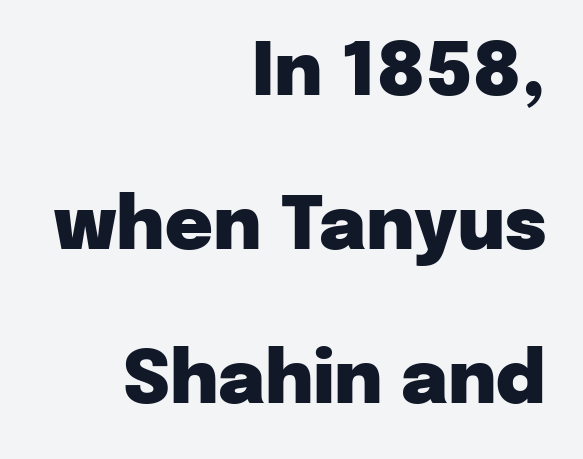
The image shows 73 px heavy sans-serif type, upright; set right-aligned, loose line spacing (2.11x), normal letter spacing, not underlined; low stroke contrast and a medium x-height.
